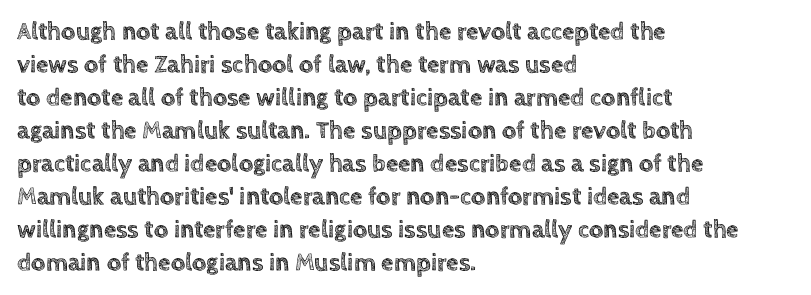
{"italic": "no", "underline": "no", "align": "left", "line_spacing": "normal", "line_spacing_ratio": 1.32, "letter_spacing": "normal", "letter_spacing_em": 0.0, "glyph_px": 25}
